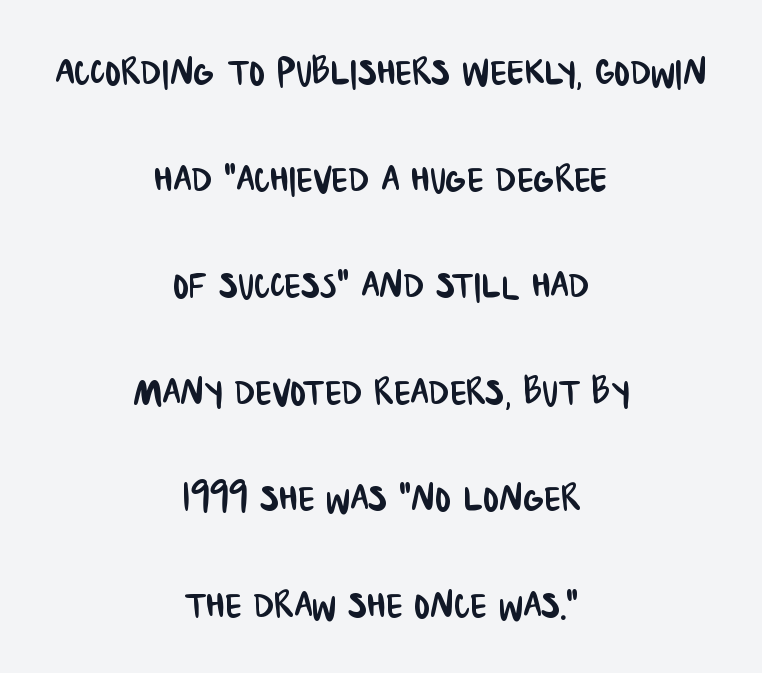
In terms of letterspacing, this is plain default setting. The lines are spread far apart with generous leading. The font family rendered here belongs to the sans-serif group. This sample has the flowing, uneven cadence of proportional lettering. Compared with a flush-left layout, this one balances lines on the center instead.
